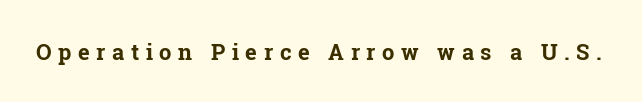
The image shows 22 px bold type, upright; set unusually wide letter spacing (+0.3 em), not underlined.
